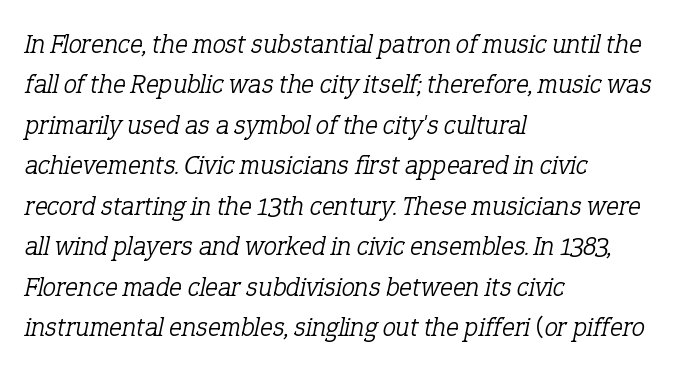
The face used here is rendered with its standard letterfit. Underlining? Definitely not there. The lettering tilts uniformly, giving the passage an italic look. The lines are quadded left. The weight would be labelled regular, book, light, or lighter still.
